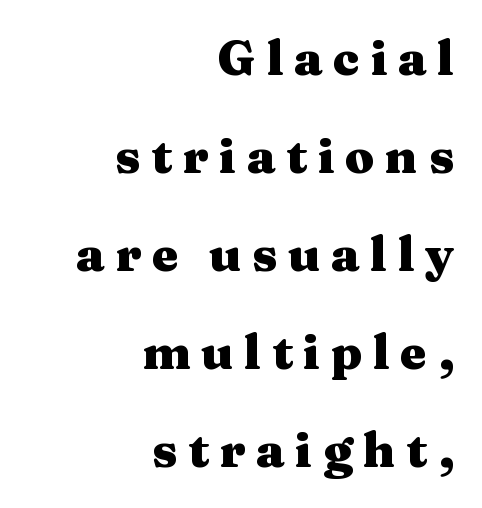
The image shows 48 px heavy, wide serif type, upright; set right-aligned, loose line spacing (2.04x), unusually wide letter spacing (+0.22 em), not underlined; medium stroke contrast and a medium x-height.
